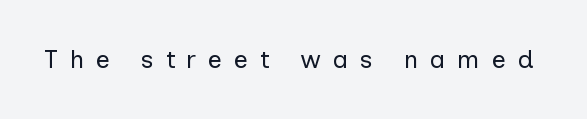
Q: Is the text bold? A: No.
Q: Is the text italic (slanted)? A: No, it is upright.
Q: Is the text underlined? A: No.
Q: Is the spacing between letters normal or unusually wide? A: Unusually wide.
